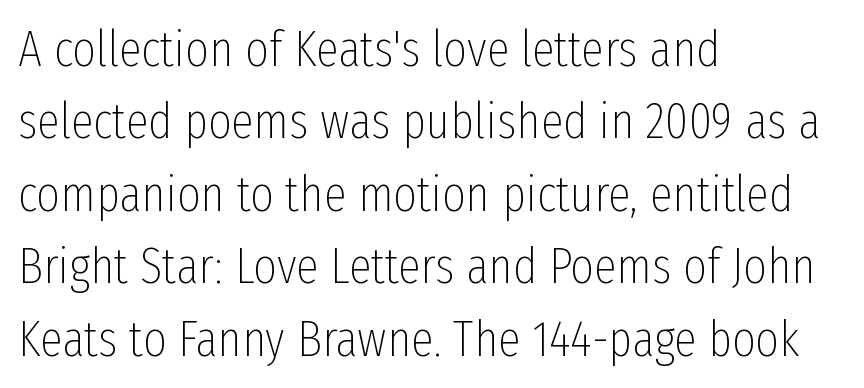
The image shows 51 px thin, condensed sans-serif type, upright; set left-aligned, normal line spacing (1.42x), normal letter spacing, not underlined; low stroke contrast and a medium x-height.
